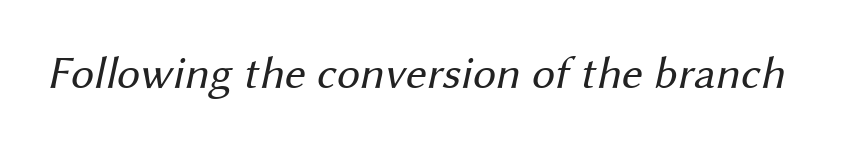
Q: Is the text bold? A: No.
Q: Is the typeface a serif or a sans-serif typeface? A: Sans-serif.
Q: Is the text underlined? A: No.
Q: Is the spacing between letters normal or unusually wide? A: Normal.
Q: Width (condensed, normal, or wide)? A: Normal.
Q: Stroke contrast? A: Medium.
Q: x-height? A: Medium.
Q: Monospaced? A: No.
